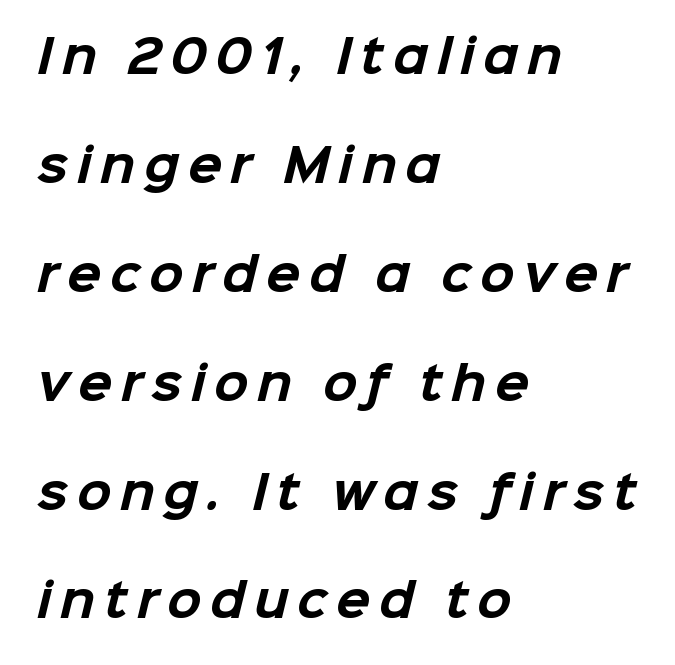
Q: Is the text bold? A: Yes.
Q: Is the typeface a serif or a sans-serif typeface? A: Sans-serif.
Q: Is the text underlined? A: No.
Q: How is the paragraph aligned? A: Left-aligned.
Q: Is the spacing between lines tight, normal or loose? A: Loose.
Q: Width (condensed, normal, or wide)? A: Normal.
Q: Stroke contrast? A: Low.
Q: x-height? A: Medium.
Q: Monospaced? A: No.
